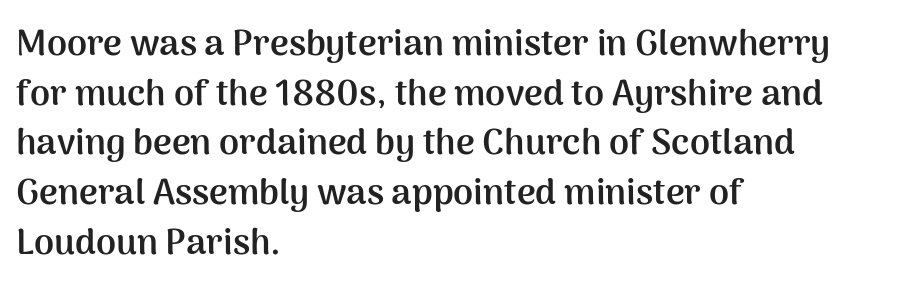
The image shows 36 px semibold sans-serif type, upright; set left-aligned, normal line spacing (1.38x), normal letter spacing, not underlined; medium stroke contrast and a medium x-height.
